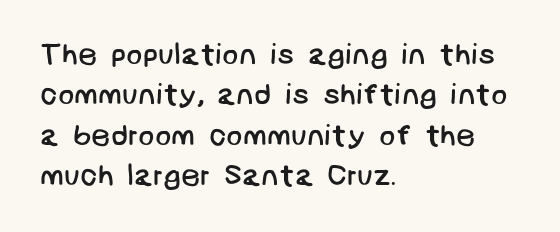
Letterform terminals end flat and unadorned throughout the passage. You could call the tracking neutral — neither tight nor loose. Rows of type keep a routine distance in the vertical direction. Weight: not bold — regular or lighter.
